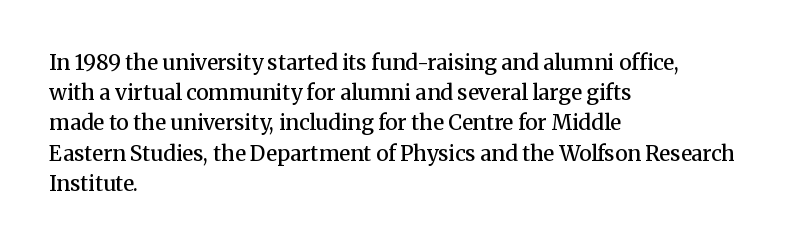
The image shows 21 px text type, upright; set left-aligned, normal line spacing (1.44x), normal letter spacing, not underlined.
